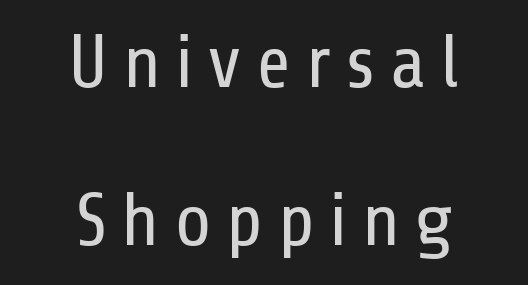
The letters stand straight up with perfectly vertical stems. Spacing verdict: proportional, widths tailored to each character. A quiet, ordinary-to-light weight characterises the typeface. The characters display no serif detailing; their extremities are plain.
